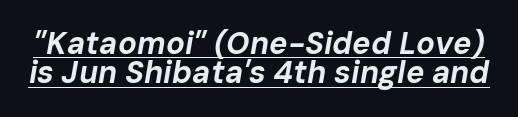
{"italic": "yes", "lean": "right", "slant_degrees": 10, "bold": "yes", "weight": "bold", "width": "normal", "stroke_contrast": "low", "x_height": "medium", "monospaced": "no", "underline": "yes", "line_spacing": "tight", "line_spacing_ratio": 0.95, "letter_spacing": "normal", "letter_spacing_em": 0.0, "glyph_px": 31}
